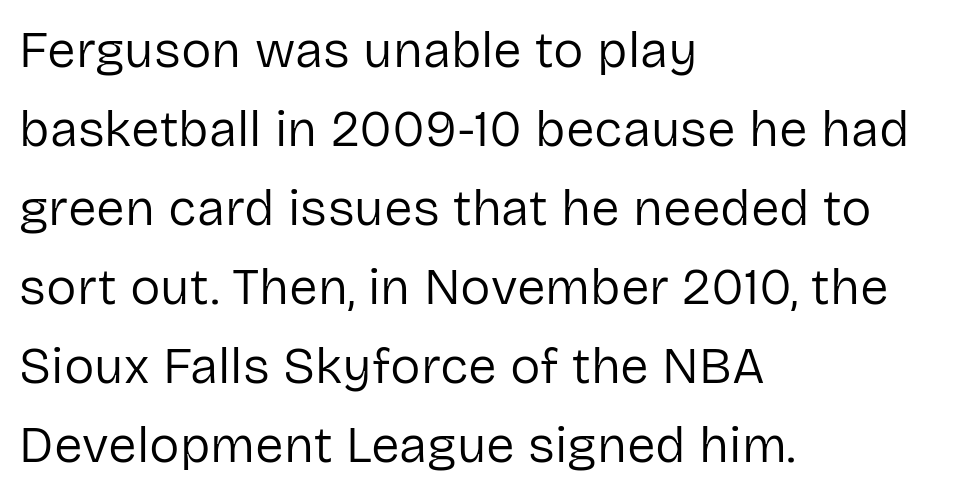
The image shows 51 px regular-weight sans-serif type, upright; set left-aligned, normal line spacing (1.55x), normal letter spacing, not underlined; low stroke contrast and a medium x-height.
